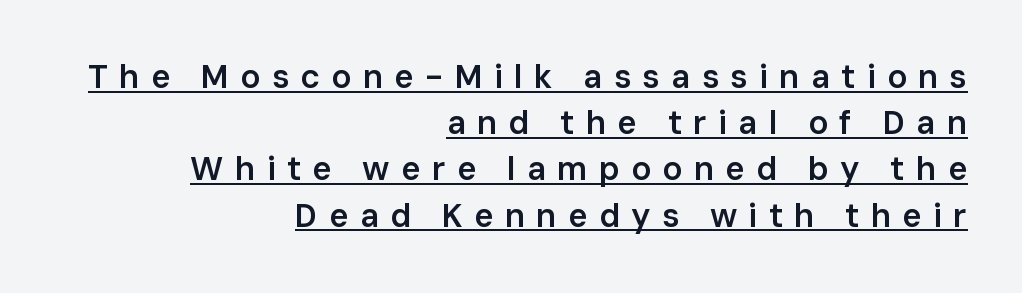
The image shows 33 px semibold sans-serif type, upright; set right-aligned, normal line spacing (1.4x), unusually wide letter spacing (+0.34 em), underlined; low stroke contrast and a medium x-height.
